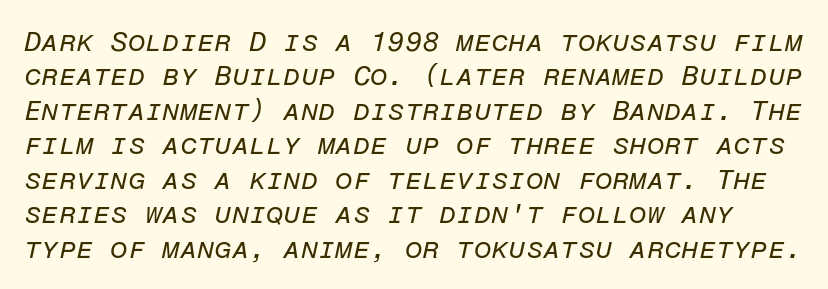
Q: Is the text bold? A: No.
Q: Is the text italic (slanted)? A: Yes, it leans right by about 12 degrees.
Q: Is the text underlined? A: No.
Q: Is the spacing between letters normal or unusually wide? A: Normal.
Q: Width (condensed, normal, or wide)? A: Normal.
Q: Stroke contrast? A: Low.
Q: x-height? A: Medium.
Q: Monospaced? A: Yes.
